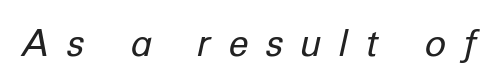
Q: Is the text bold? A: No.
Q: Is the text italic (slanted)? A: Yes, it leans right by about 12 degrees.
Q: Is the text underlined? A: No.
Q: Is the spacing between letters normal or unusually wide? A: Unusually wide.
Q: Width (condensed, normal, or wide)? A: Normal.
Q: Stroke contrast? A: Low.
Q: x-height? A: Medium.
Q: Monospaced? A: No.
